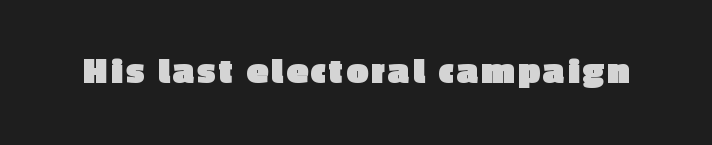
{"serif": "no", "italic": "no", "bold": "yes", "weight": "heavy", "width": "normal", "x_height": "medium", "monospaced": "no", "underline": "no", "glyph_px": 38}
